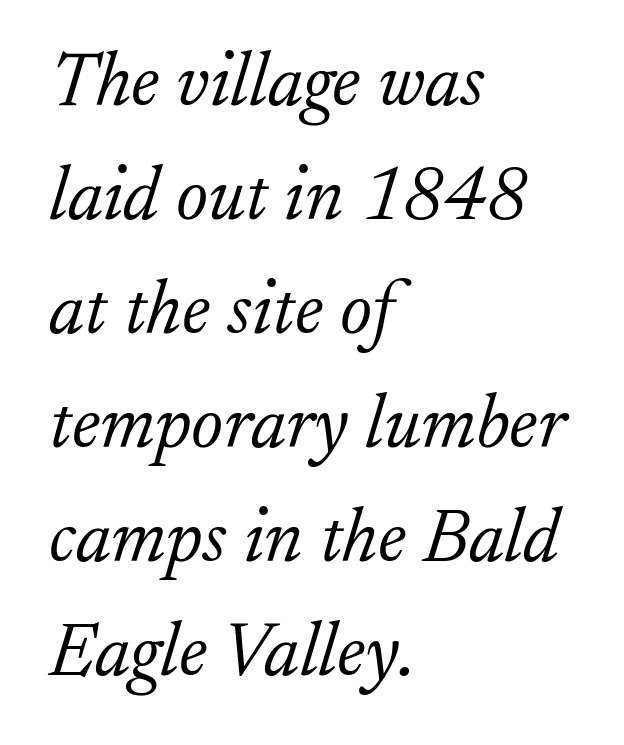
Letters rest on an invisible, unmarked baseline. In terms of letterspacing, this is plain default setting. The block of text has a typical density, with ordinary space between rows. Note the varied advance widths — an 'i' is clearly narrower than an 'm'.
